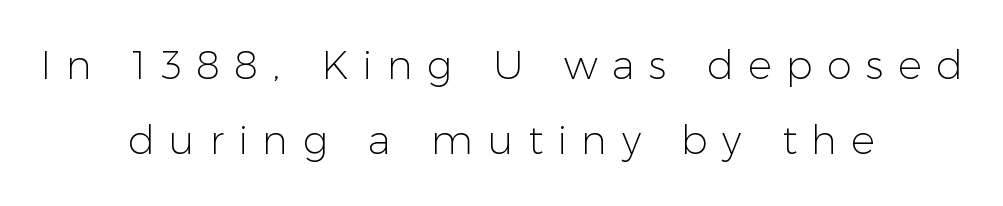
Q: Is the text bold? A: No.
Q: Is the text italic (slanted)? A: No, it is upright.
Q: Is the typeface a serif or a sans-serif typeface? A: Sans-serif.
Q: Is the text underlined? A: No.
Q: How is the paragraph aligned? A: Centered.
Q: Is the spacing between letters normal or unusually wide? A: Unusually wide.
Q: Width (condensed, normal, or wide)? A: Normal.
Q: Stroke contrast? A: Low.
Q: x-height? A: Medium.
Q: Monospaced? A: No.
